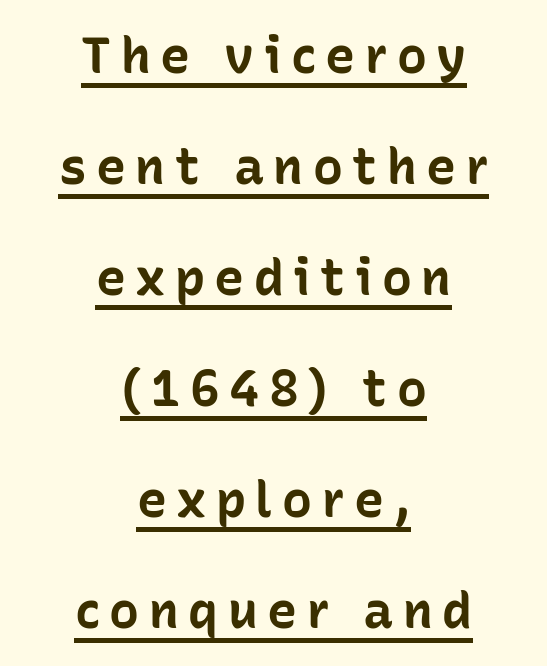
The passage shown is underscored from start to finish. Chunky letters — that's bold for sure. Summary of vertical rhythm: relaxed, with wide interline spacing. Here the designer chose a conventional face with non-uniform glyph widths. Where is the straight margin? There isn't one; the lines are centered.
